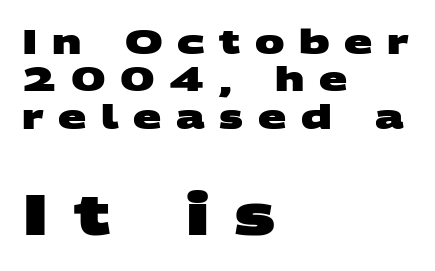
This block would grow much taller if given ordinary leading; it's compressed now. Reading top to bottom, the characters get bigger at the block break. The rendering anchors every line to the left-hand side. Here the designer chose a conventional face with non-uniform glyph widths. Someone cranked the tracking dial way up on this one.
